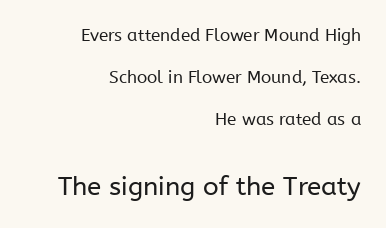
{"italic": "no", "bold": "no", "underline": "no", "align": "right", "line_spacing": "loose", "line_spacing_ratio": 2.46, "letter_spacing": "normal", "letter_spacing_em": 0.0, "larger_block": "second", "size_ratio": 1.53, "glyph_px": 26}
